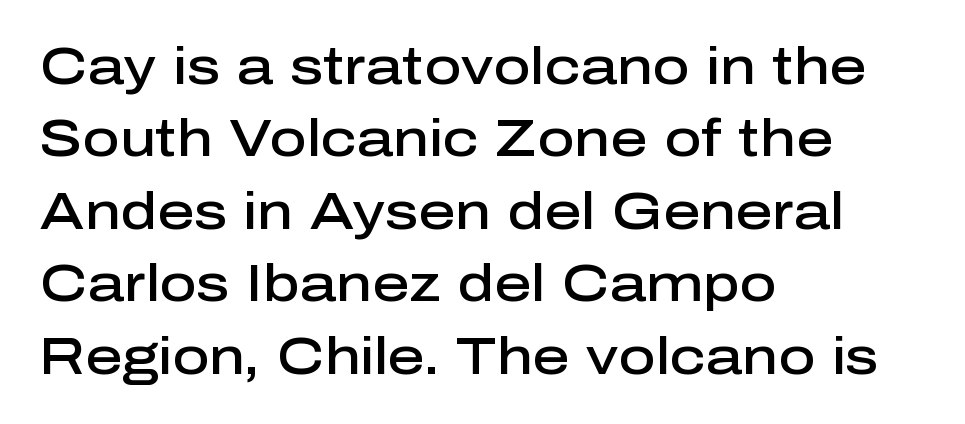
Q: Is the text bold? A: Semi-bold.
Q: Is the text italic (slanted)? A: No, it is upright.
Q: Is the typeface a serif or a sans-serif typeface? A: Sans-serif.
Q: Is the text underlined? A: No.
Q: How is the paragraph aligned? A: Left-aligned.
Q: Is the spacing between letters normal or unusually wide? A: Normal.
Q: Is the spacing between lines tight, normal or loose? A: Normal.
Q: Width (condensed, normal, or wide)? A: Normal.
Q: Stroke contrast? A: Low.
Q: x-height? A: Medium.
Q: Monospaced? A: No.
